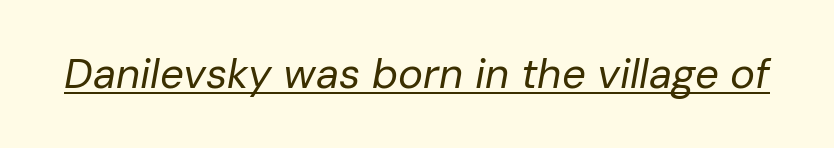
Q: Is the text bold? A: No.
Q: Is the text italic (slanted)? A: Yes, it leans right by about 10 degrees.
Q: Is the text underlined? A: Yes.
Q: Is the spacing between letters normal or unusually wide? A: Normal.
Q: Width (condensed, normal, or wide)? A: Normal.
Q: Stroke contrast? A: Low.
Q: x-height? A: Medium.
Q: Monospaced? A: No.
